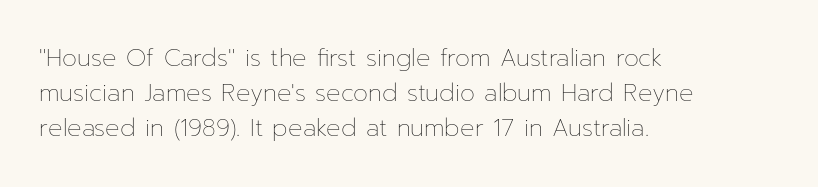
No word sits above an underline. This is the regular roman posture of the typeface. The lines in this sample share a left origin and differ only in where they stop. Successive baselines arrive at the customary interval.
